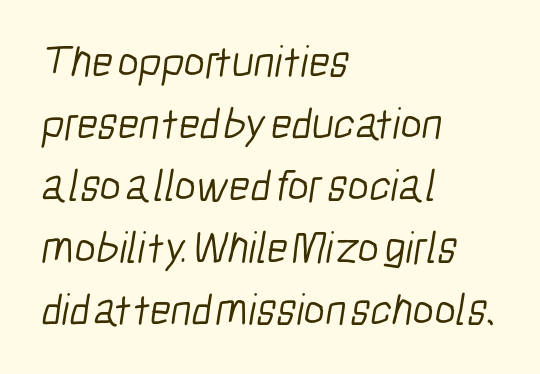
Letters have the restrained weight of plain body copy at most. A normal amount of white space separates one row of letters from the next. Teacher's note: observe the even left margin — that is flush-left alignment. No word sits above an underline. Is this a fixed-width face? No — the glyphs have proportional, varying widths.
